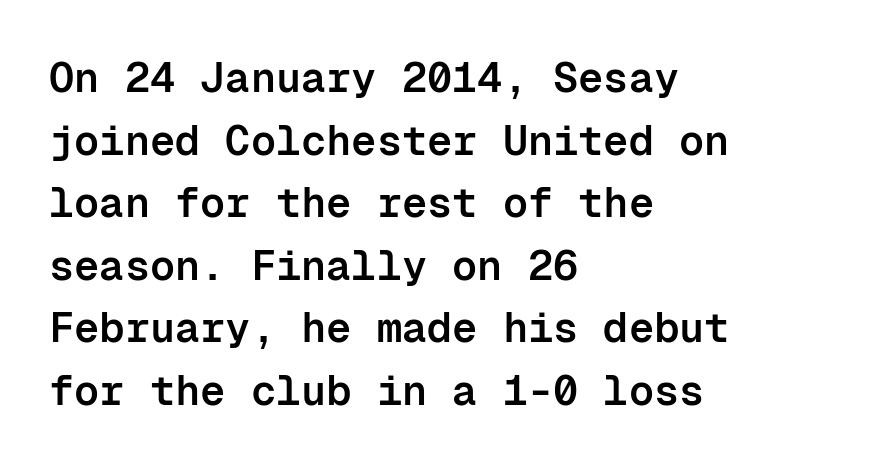
Decoration check: the copy has no underline. Leading: standard. The face used here is monospaced, like something from a code editor. Look at the tracking — it's just the regular setting, nothing added. A typesetter would label this face a sans.
